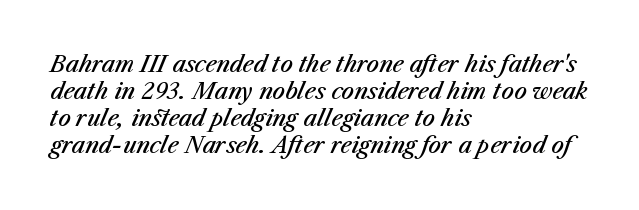
The image shows 22 px text type, italic (leaning right); set left-aligned, line spacing 1.23x, normal letter spacing, not underlined.
